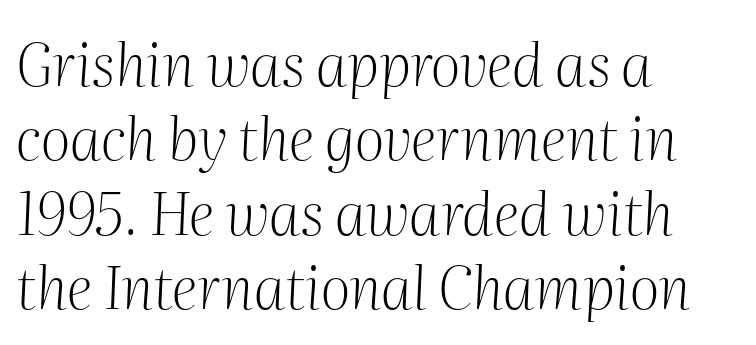
The image shows 59 px light serif type, italic (leaning right); set left-aligned, normal line spacing (1.26x), normal letter spacing, not underlined; medium stroke contrast and a medium x-height.
